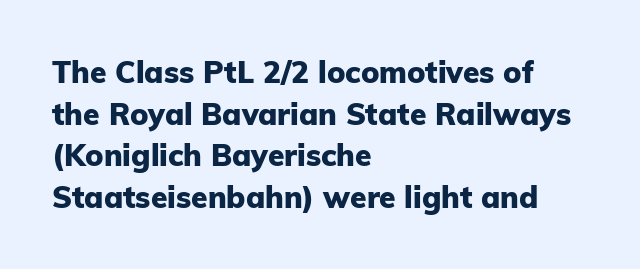
{"serif": "no", "italic": "no", "bold": "yes", "weight": "heavy", "width": "normal", "stroke_contrast": "low", "x_height": "medium", "monospaced": "no", "underline": "no", "align": "left", "line_spacing": "normal", "line_spacing_ratio": 1.39, "letter_spacing": "normal", "letter_spacing_em": 0.0, "glyph_px": 30}
